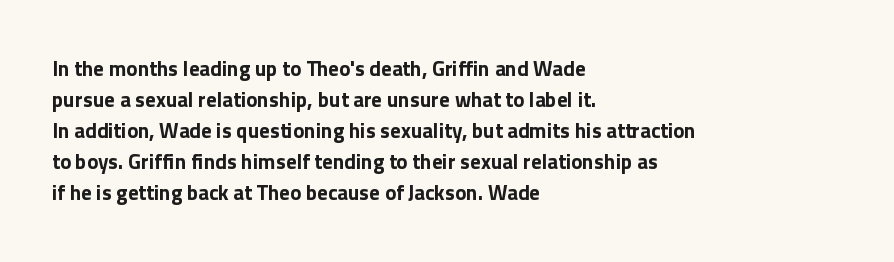
{"italic": "no", "bold": "yes", "underline": "no", "align": "left", "line_spacing": "normal", "line_spacing_ratio": 1.48, "letter_spacing": "normal", "letter_spacing_em": 0.0, "glyph_px": 21}
